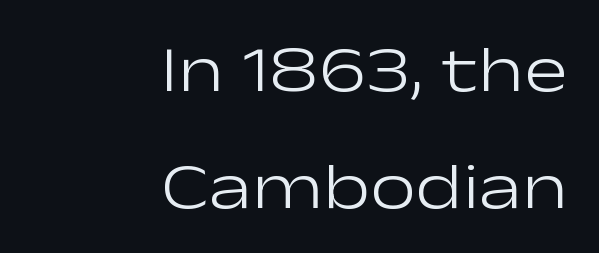
The image shows 65 px light, wide sans-serif type, upright; set right-aligned, line spacing 1.8x, normal letter spacing, not underlined; low stroke contrast and a medium x-height.
